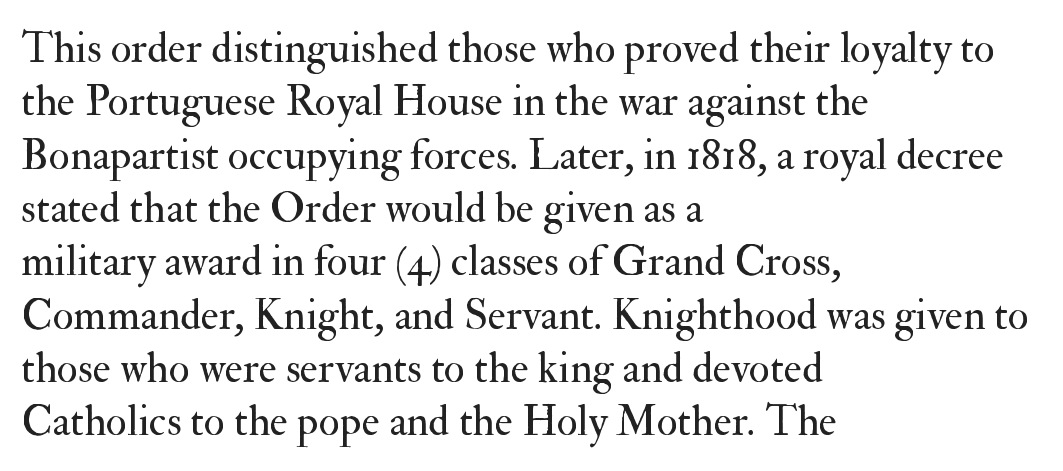
{"serif": "yes", "italic": "no", "bold": "no", "weight": "regular", "width": "normal", "stroke_contrast": "medium", "x_height": "small", "monospaced": "no", "underline": "no", "align": "left", "line_spacing_ratio": 1.24, "letter_spacing": "normal", "letter_spacing_em": 0.0, "glyph_px": 43}
